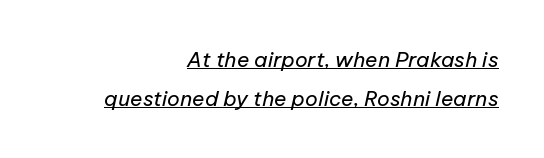
Q: Is the text bold? A: No.
Q: Is the text italic (slanted)? A: Yes, it leans right by about 12 degrees.
Q: Is the text underlined? A: Yes.
Q: How is the paragraph aligned? A: Right-aligned.
Q: Is the spacing between letters normal or unusually wide? A: Normal.
